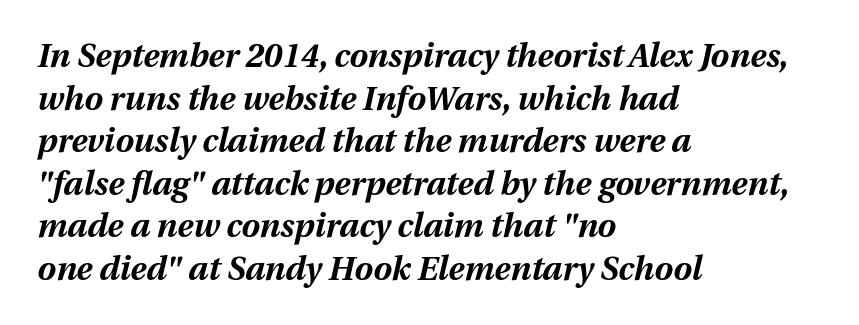
The image shows 33 px bold type, italic (leaning right); set left-aligned, normal line spacing (1.29x), normal letter spacing, not underlined; medium stroke contrast and a medium x-height.
